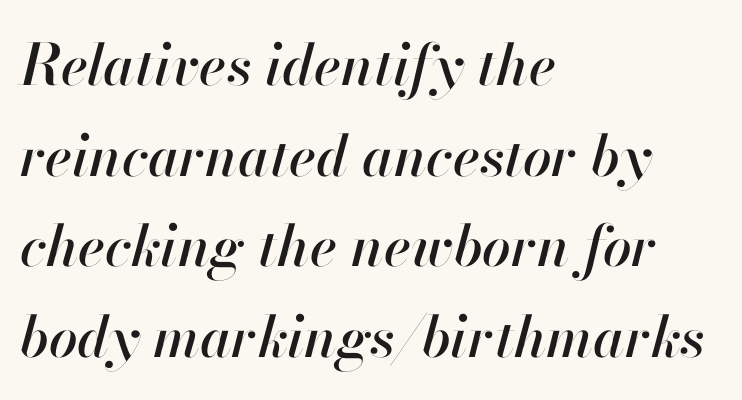
Any mark beneath the type? The region is blank. Looks like regular typesetting: each glyph gets only the width it needs. Style check: oblique. Vertical spacing — default.
